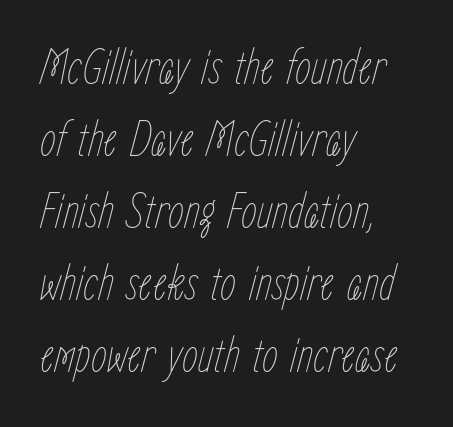
Notice how descenders clear the ascenders below comfortably — that's standard leading. The face used here is proportionally spaced, like ordinary book or web type. Weight: regular or lighter. The rendering applies a slant to the glyphs.
